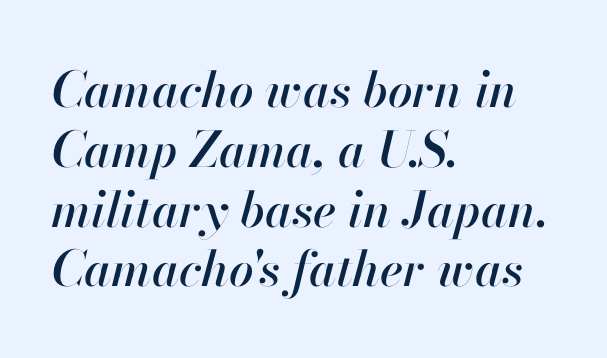
Q: Is the text italic (slanted)? A: Yes, it leans right by about 13 degrees.
Q: Is the text underlined? A: No.
Q: How is the paragraph aligned? A: Left-aligned.
Q: Is the spacing between letters normal or unusually wide? A: Normal.
Q: Width (condensed, normal, or wide)? A: Normal.
Q: Stroke contrast? A: High.
Q: x-height? A: Small.
Q: Monospaced? A: No.
